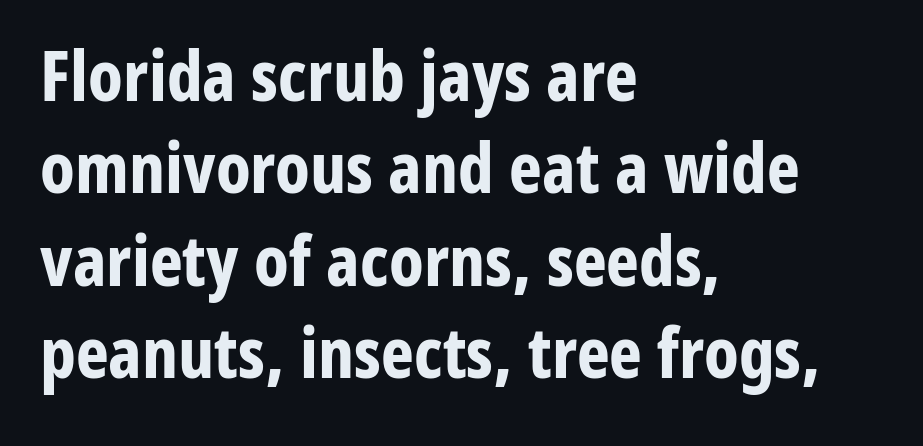
The lines sit at an ordinary, default distance from one another. The designer went with a sans here, leaving each stem footless. These lines stack with their left ends in a neat column. Character widths vary here, with narrow letters taking less room than wide ones. Type without underlining. This sample uses an upright cut, with every glyph sitting square on the baseline.
